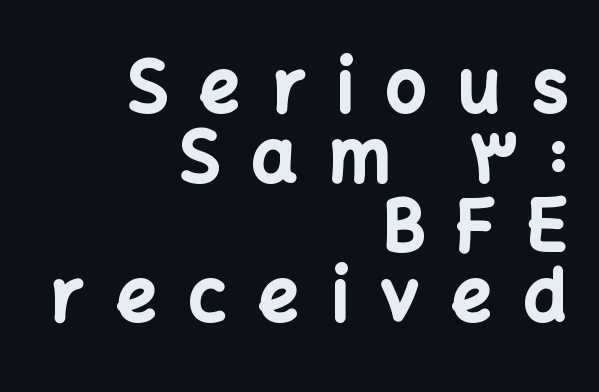
The glyphs have the mass of a bold cut. These lines are composed in type without serifs. Compared with a flush-left layout, this one pins lines to the opposite, right side. Does the lettering tilt? It doesn't — this is upright.
